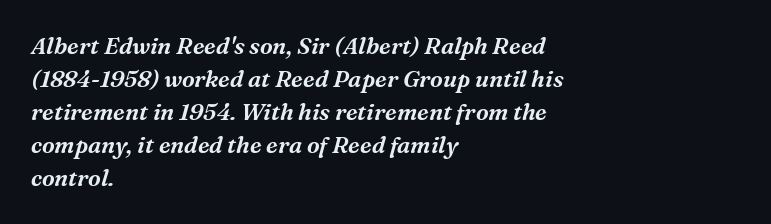
{"italic": "yes", "lean": "right", "slant_degrees": 16, "underline": "no", "align": "left", "line_spacing": "normal", "line_spacing_ratio": 1.44, "letter_spacing": "normal", "letter_spacing_em": 0.0, "glyph_px": 23}
